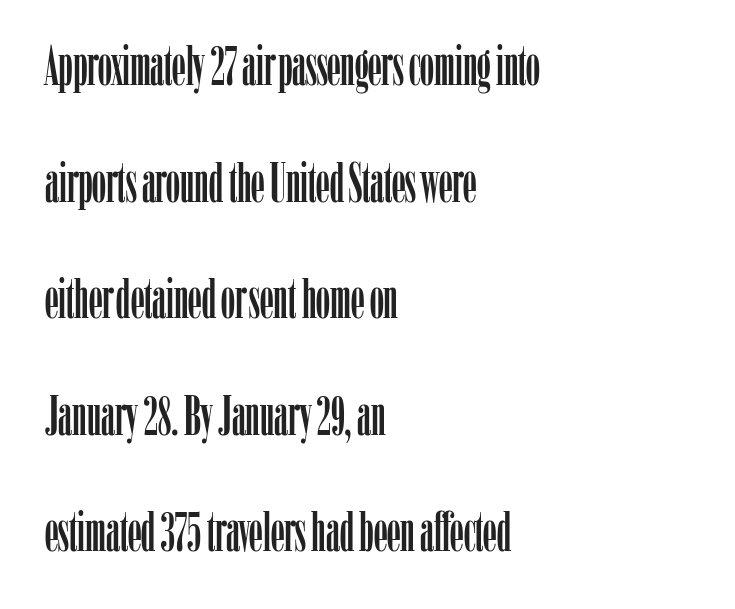
{"serif": "yes", "italic": "no", "width": "condensed", "stroke_contrast": "low", "x_height": "medium", "monospaced": "no", "underline": "no", "align": "left", "line_spacing": "loose", "line_spacing_ratio": 2.12, "letter_spacing": "normal", "letter_spacing_em": 0.0, "glyph_px": 55}
